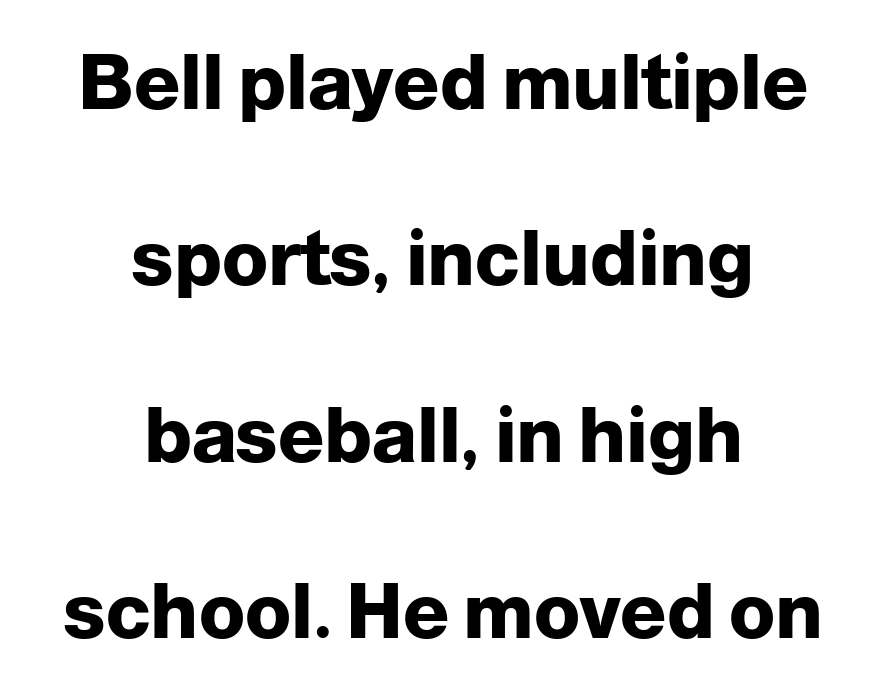
{"serif": "no", "italic": "no", "bold": "yes", "weight": "heavy", "width": "normal", "stroke_contrast": "low", "x_height": "medium", "monospaced": "no", "underline": "no", "align": "center", "line_spacing": "loose", "line_spacing_ratio": 2.32, "letter_spacing": "normal", "letter_spacing_em": 0.0, "glyph_px": 76}
